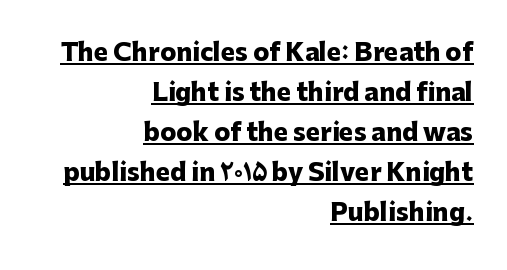
{"italic": "no", "bold": "yes", "underline": "yes", "align": "right", "line_spacing": "normal", "line_spacing_ratio": 1.67, "letter_spacing": "normal", "letter_spacing_em": 0.0, "glyph_px": 24}
